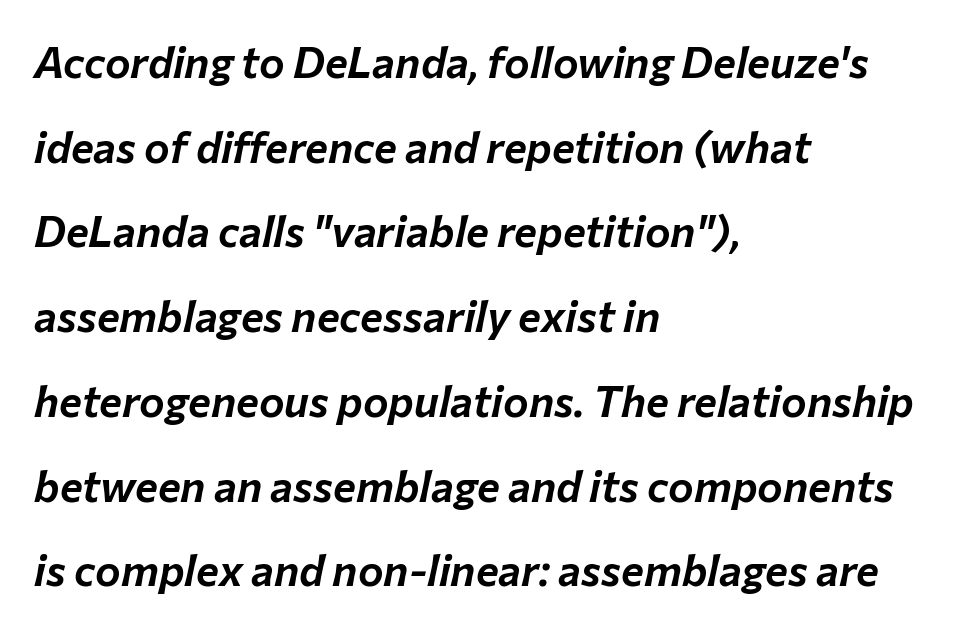
{"italic": "yes", "lean": "right", "slant_degrees": 12, "width": "normal", "stroke_contrast": "low", "x_height": "medium", "monospaced": "no", "underline": "no", "align": "left", "line_spacing": "loose", "line_spacing_ratio": 1.97, "letter_spacing": "normal", "letter_spacing_em": 0.0, "glyph_px": 43}
